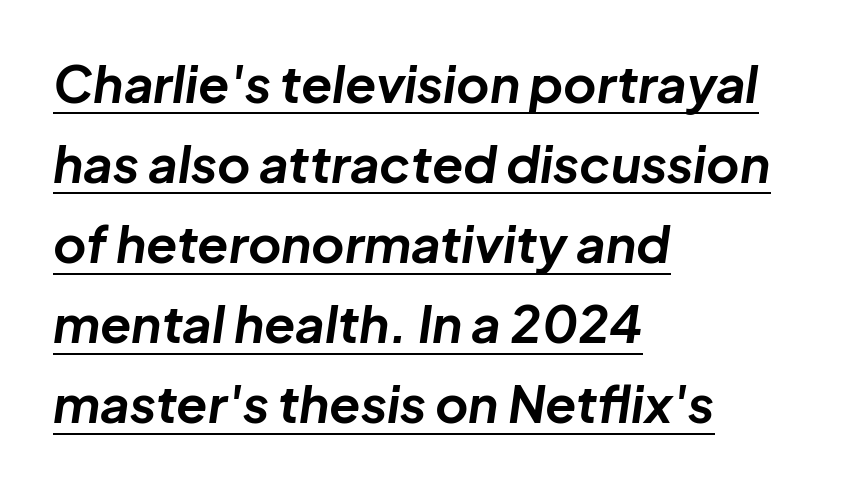
{"italic": "yes", "lean": "right", "slant_degrees": 8, "bold": "yes", "weight": "bold", "width": "normal", "stroke_contrast": "low", "x_height": "medium", "monospaced": "no", "underline": "yes", "align": "left", "line_spacing": "normal", "line_spacing_ratio": 1.57, "letter_spacing": "normal", "letter_spacing_em": 0.0, "glyph_px": 51}
